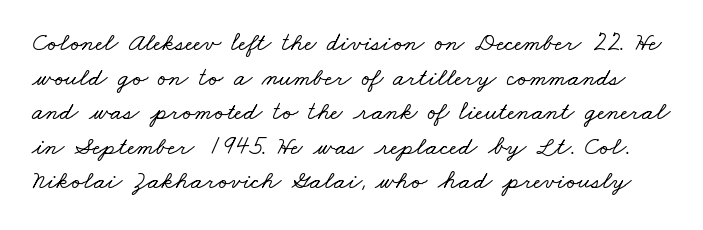
The image shows 26 px text type; set normal line spacing (1.33x), normal letter spacing, not underlined.
